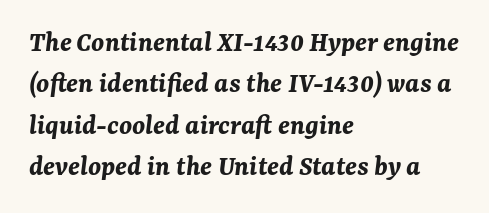
The rendering keeps characters at their native spacing. The letters advance in unequal steps, a hallmark of proportional type. If you measured baseline to baseline, you'd find a middling distance. Decoration check: the copy has no underline.
